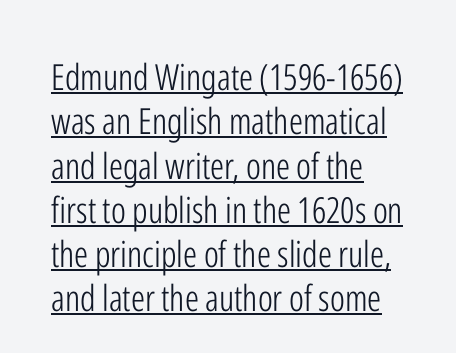
The image shows 36 px light, condensed sans-serif type, upright; set left-aligned, line spacing 1.23x, normal letter spacing, underlined; low stroke contrast and a medium x-height.
